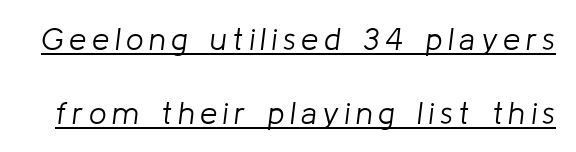
{"italic": "yes", "lean": "right", "slant_degrees": 8, "bold": "no", "weight": "light", "width": "normal", "stroke_contrast": "low", "x_height": "medium", "monospaced": "no", "underline": "yes", "line_spacing": "loose", "line_spacing_ratio": 2.38, "glyph_px": 31}
